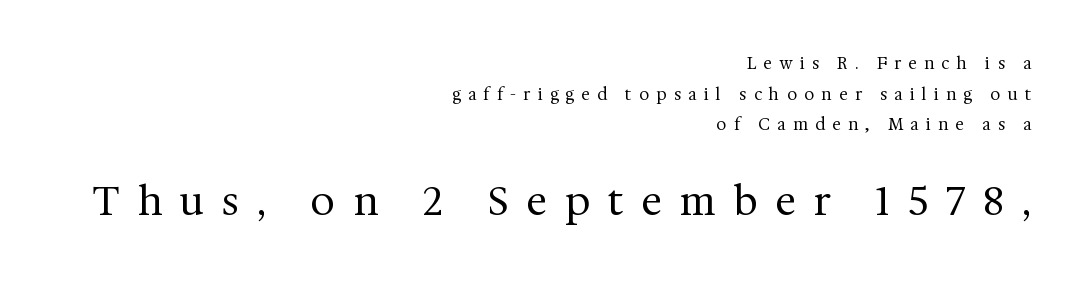
Larger block? The one below; the one above is distinctly smaller. The passage is arranged like a letterhead date or caption credit — flush right. Between one letter and the next there's a generous, obvious gap. The passage shown is not underscored anywhere. These lines are rendered in a variable-pitch font. Classification — serif.
